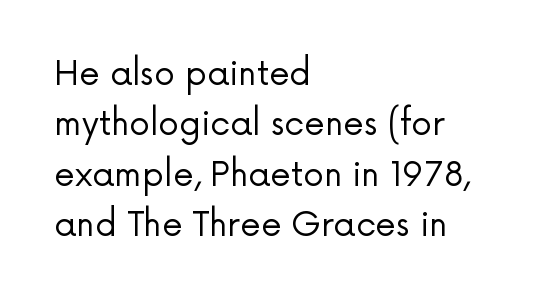
Q: Is the text bold? A: No.
Q: Is the text italic (slanted)? A: No, it is upright.
Q: Is the typeface a serif or a sans-serif typeface? A: Sans-serif.
Q: Is the text underlined? A: No.
Q: How is the paragraph aligned? A: Left-aligned.
Q: Is the spacing between letters normal or unusually wide? A: Normal.
Q: Is the spacing between lines tight, normal or loose? A: Normal.
Q: Width (condensed, normal, or wide)? A: Normal.
Q: Stroke contrast? A: Low.
Q: x-height? A: Medium.
Q: Monospaced? A: No.
